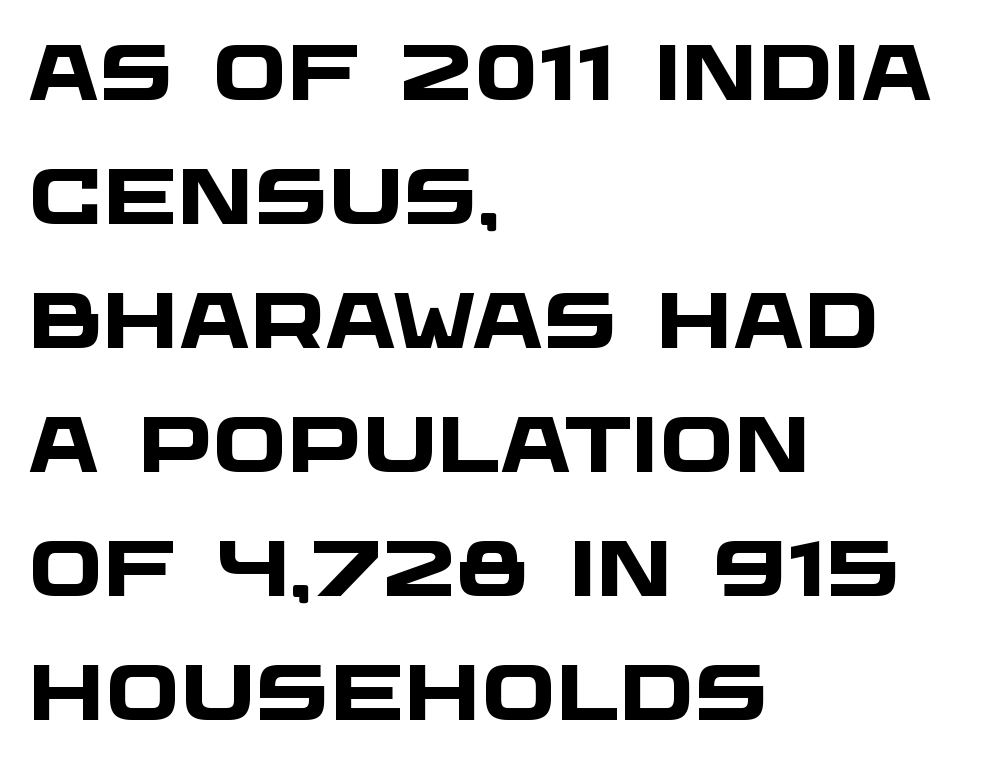
{"serif": "no", "bold": "yes", "weight": "heavy", "width": "wide", "stroke_contrast": "low", "x_height": "large", "monospaced": "no", "underline": "no", "align": "left", "line_spacing": "normal", "line_spacing_ratio": 1.57, "letter_spacing": "normal", "letter_spacing_em": 0.0, "glyph_px": 79}
